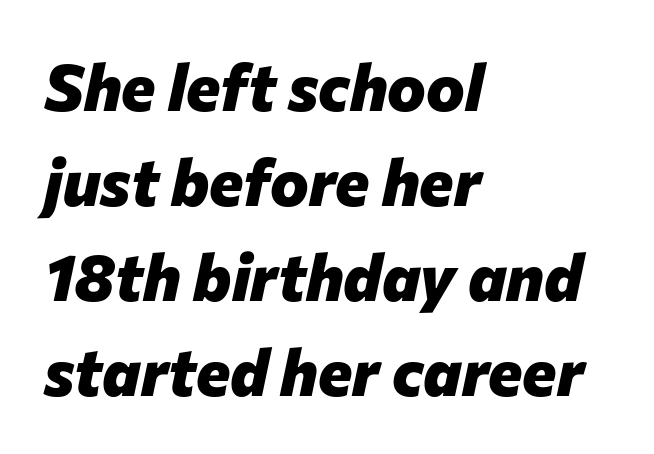
The image shows 65 px heavy type, italic (leaning right); set left-aligned, normal line spacing (1.46x), normal letter spacing, not underlined; low stroke contrast and a medium x-height.
